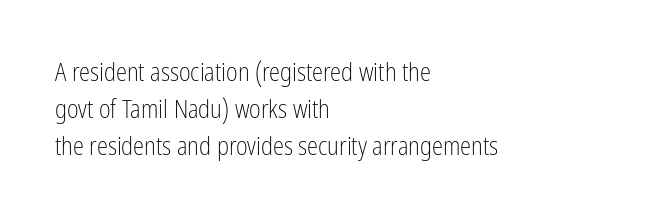
Q: Is the text bold? A: No.
Q: Is the text italic (slanted)? A: No, it is upright.
Q: Is the text underlined? A: No.
Q: How is the paragraph aligned? A: Left-aligned.
Q: Is the spacing between letters normal or unusually wide? A: Normal.
Q: Is the spacing between lines tight, normal or loose? A: Normal.
